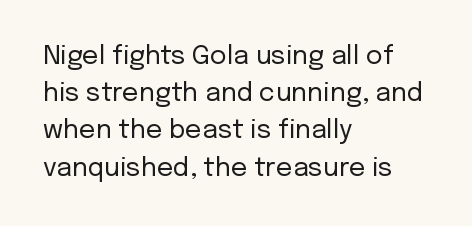
The image shows 26 px text type, upright; set left-aligned, normal line spacing (1.43x), normal letter spacing, not underlined.
